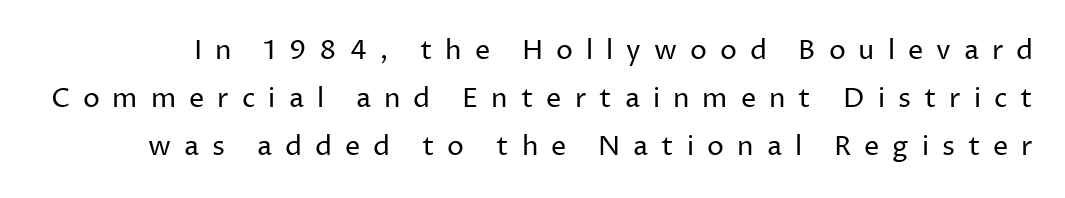
The horizontal fit of the characters is loose and conspicuously gappy. Posture: upright roman. Weight: not bold — regular or lighter. The specimen omits any rule beneath the text block's lines.
